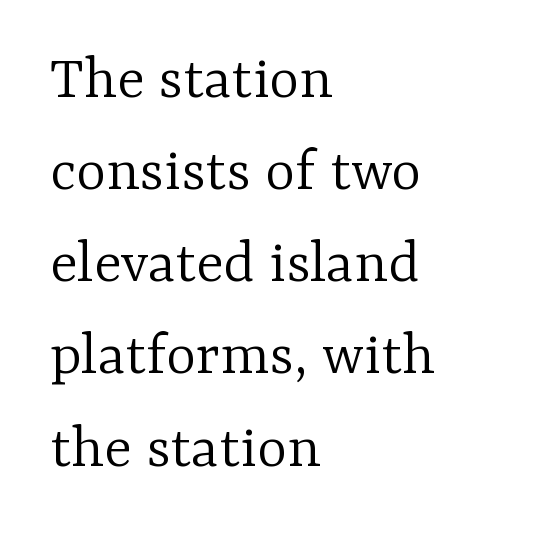
{"serif": "yes", "italic": "no", "bold": "no", "weight": "light", "width": "normal", "stroke_contrast": "low", "x_height": "medium", "monospaced": "no", "underline": "no", "align": "left", "line_spacing": "normal", "line_spacing_ratio": 1.44, "letter_spacing": "normal", "letter_spacing_em": 0.0, "glyph_px": 64}
